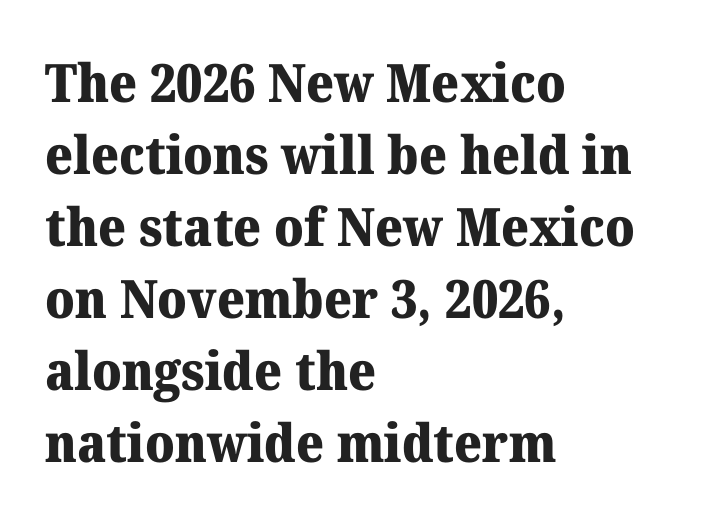
The foot of each line stays bare and open. If you drew a line through each stem, it would be perfectly vertical. Note the varied advance widths — an 'i' is clearly narrower than an 'm'. On the weight axis this lands at bold, roughly 700. Whoever set this chose a conventional vertical rhythm.
